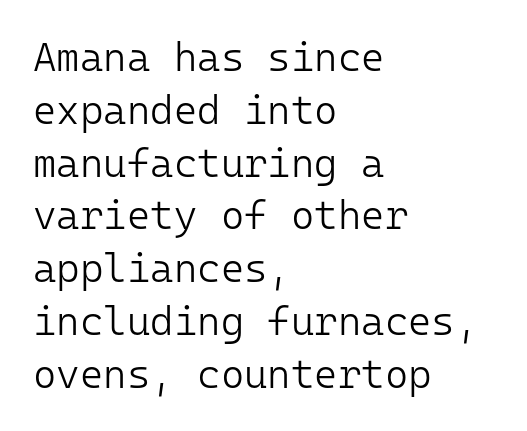
Spacing between characters is what you'd get straight out of the box. Nope, not italic — everything's standing straight. This sample has the even, mechanical cadence of fixed-width lettering. The foot of each line stays bare and open.
